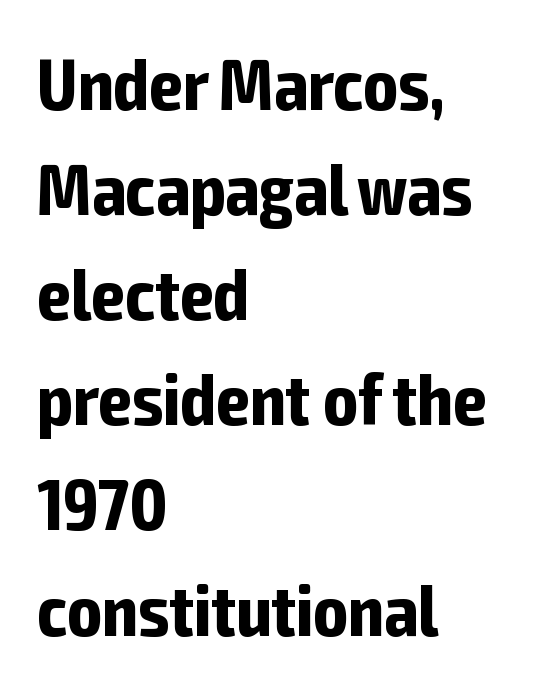
These lines are rendered in a variable-pitch font. Is there much room between lines? A standard amount, neither cramped nor airy. The letters sit at their default tracking, neither squeezed nor spread. To sum up the face: it is a sans, with no serifs. Weight check: bold — yes, fully. Italic? Not at all — the glyphs are vertical.
